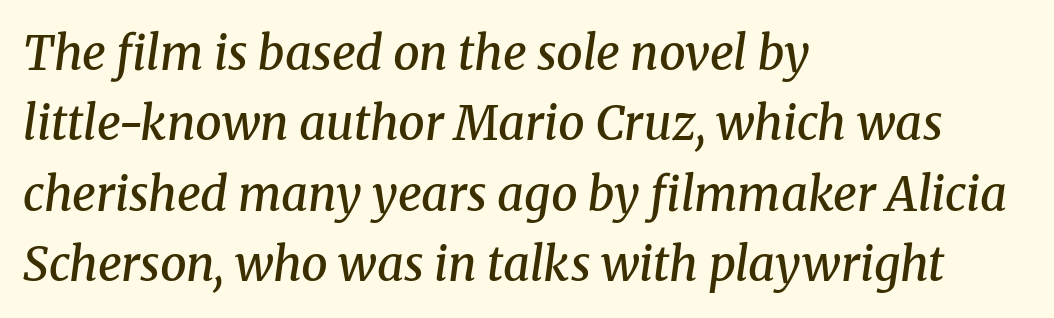
The image shows 47 px semibold serif type, italic (leaning right); set left-aligned, normal line spacing (1.5x), normal letter spacing, not underlined; medium stroke contrast and a medium x-height.
